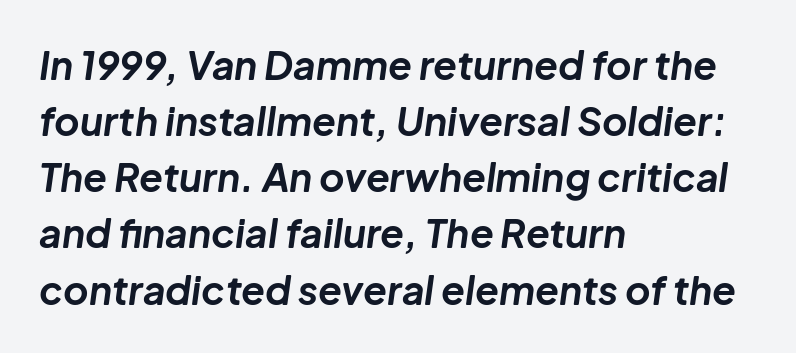
The image shows 39 px bold type, italic (leaning right); set left-aligned, normal line spacing (1.44x), normal letter spacing, not underlined; low stroke contrast and a medium x-height.
